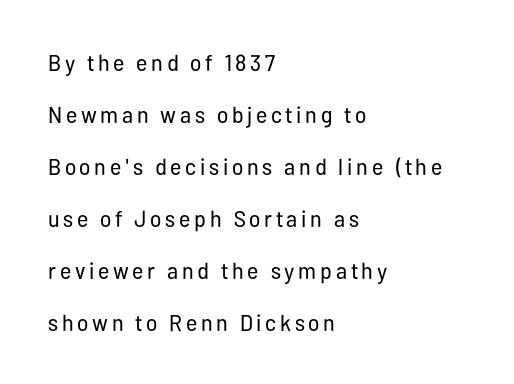
{"italic": "no", "bold": "no", "underline": "no", "align": "left", "line_spacing": "loose", "line_spacing_ratio": 2.26, "glyph_px": 23}
